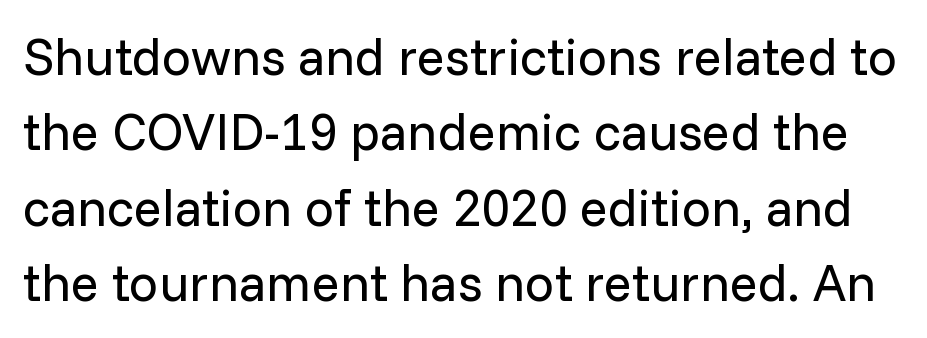
Q: Is the text bold? A: No.
Q: Is the text italic (slanted)? A: No, it is upright.
Q: Is the typeface a serif or a sans-serif typeface? A: Sans-serif.
Q: Is the text underlined? A: No.
Q: Is the spacing between letters normal or unusually wide? A: Normal.
Q: Is the spacing between lines tight, normal or loose? A: Normal.
Q: Width (condensed, normal, or wide)? A: Normal.
Q: Stroke contrast? A: Low.
Q: x-height? A: Medium.
Q: Monospaced? A: No.
